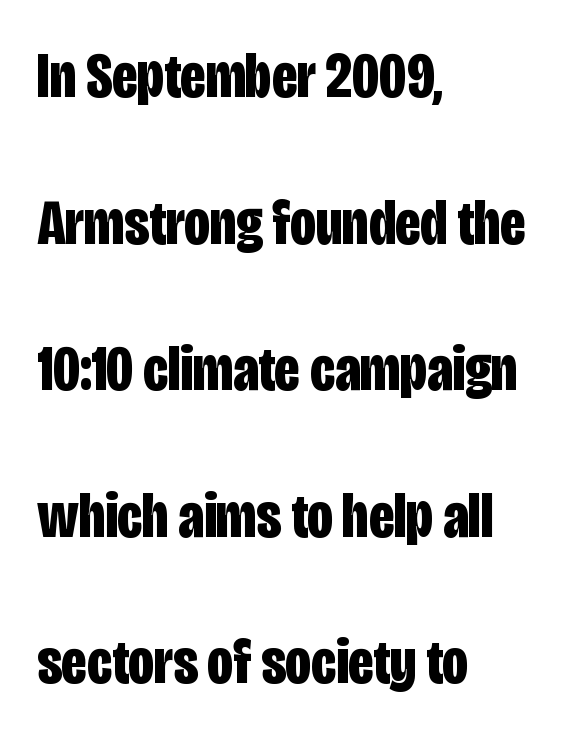
The image shows 64 px bold, condensed sans-serif type, upright; set left-aligned, loose line spacing (2.29x), normal letter spacing, not underlined; low stroke contrast and a large x-height.
